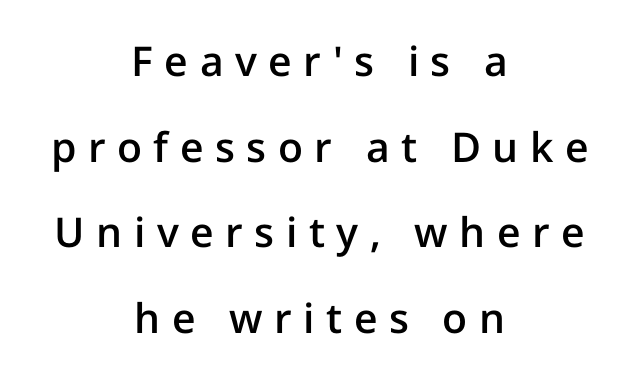
Varying glyph widths throughout — classic text-font behaviour. Descenders are the only things crossing below the line. A bit beefed up — I'd call it semibold rather than bold. A centered setting, common on invitations and titles, is used for this passage.
